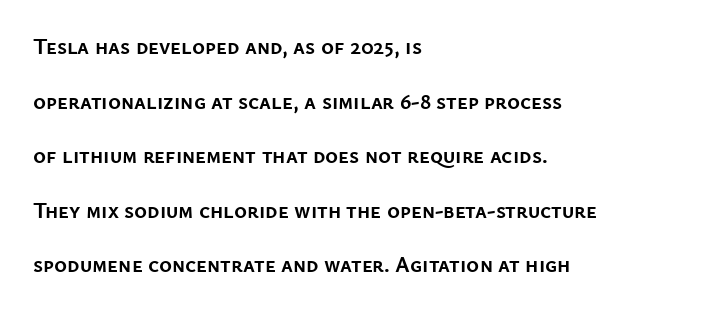
The image shows 22 px bold type, upright; set left-aligned, loose line spacing (2.48x), normal letter spacing, not underlined.
